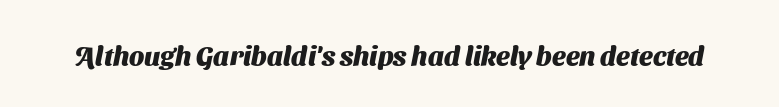
The image shows 27 px bold type; set normal letter spacing, not underlined.
